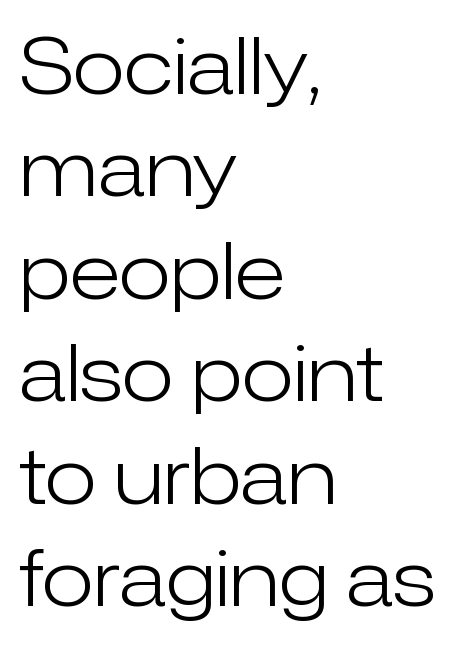
Q: Is the text bold? A: No.
Q: Is the text italic (slanted)? A: No, it is upright.
Q: Is the typeface a serif or a sans-serif typeface? A: Sans-serif.
Q: Is the text underlined? A: No.
Q: How is the paragraph aligned? A: Left-aligned.
Q: Is the spacing between letters normal or unusually wide? A: Normal.
Q: Is the spacing between lines tight, normal or loose? A: Normal.
Q: Width (condensed, normal, or wide)? A: Normal.
Q: Stroke contrast? A: Low.
Q: x-height? A: Medium.
Q: Monospaced? A: No.
